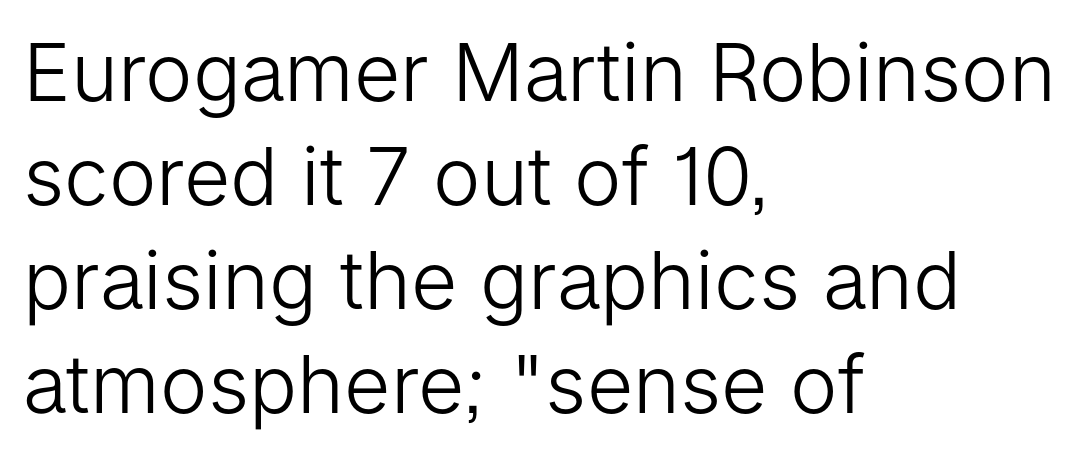
The image shows 80 px light sans-serif type, upright; set left-aligned, normal line spacing (1.3x), normal letter spacing, not underlined; low stroke contrast and a medium x-height.
